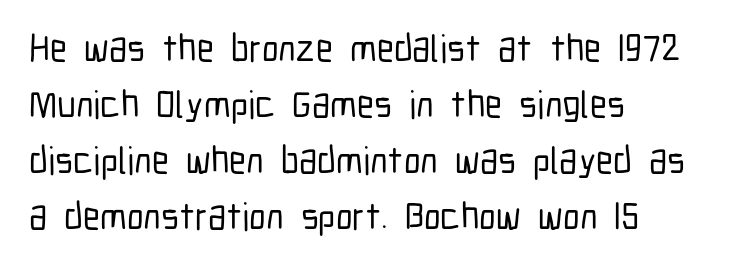
Q: Is the text italic (slanted)? A: No, it is upright.
Q: Is the typeface a serif or a sans-serif typeface? A: Sans-serif.
Q: Is the text underlined? A: No.
Q: How is the paragraph aligned? A: Left-aligned.
Q: Is the spacing between letters normal or unusually wide? A: Normal.
Q: Is the spacing between lines tight, normal or loose? A: Normal.
Q: Width (condensed, normal, or wide)? A: Condensed.
Q: Stroke contrast? A: Low.
Q: x-height? A: Medium.
Q: Monospaced? A: No.
